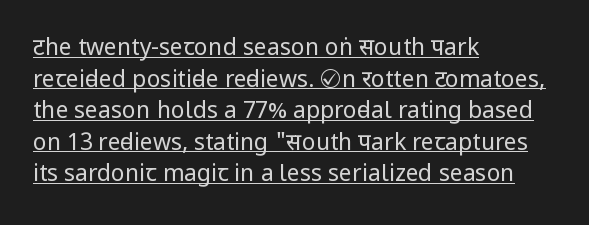
{"italic": "no", "bold": "no", "underline": "yes", "align": "left", "line_spacing": "normal", "line_spacing_ratio": 1.37, "letter_spacing": "normal", "letter_spacing_em": 0.0, "glyph_px": 23}
